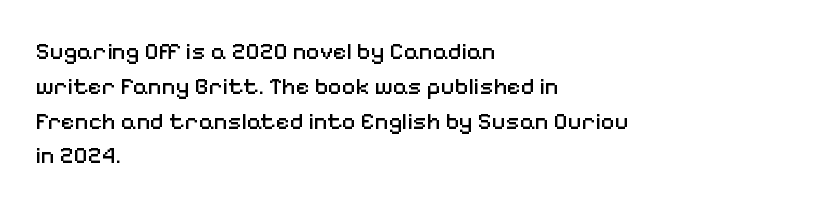
Summary of weight: not heavy and not bold. The passage shown stacks its lines at a standard gap. Upright lettering throughout. Tracking value appears to be zero — textbook default spacing.
